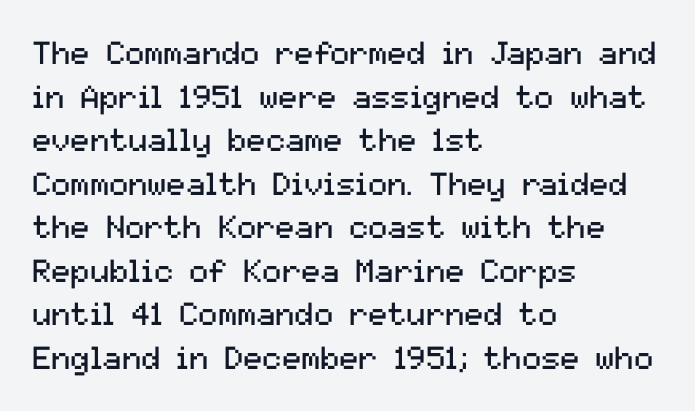
The image shows 32 px regular-weight sans-serif type, upright; set left-aligned, normal line spacing (1.36x), normal letter spacing, not underlined; medium stroke contrast and a medium x-height.
